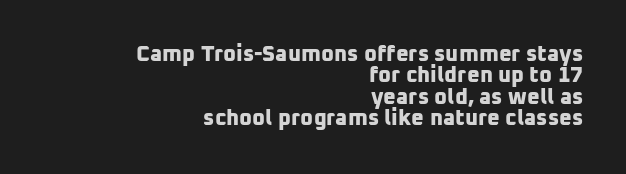
Q: Is the text bold? A: Yes.
Q: Is the text underlined? A: No.
Q: How is the paragraph aligned? A: Right-aligned.
Q: Is the spacing between letters normal or unusually wide? A: Normal.
Q: Is the spacing between lines tight, normal or loose? A: Tight.
